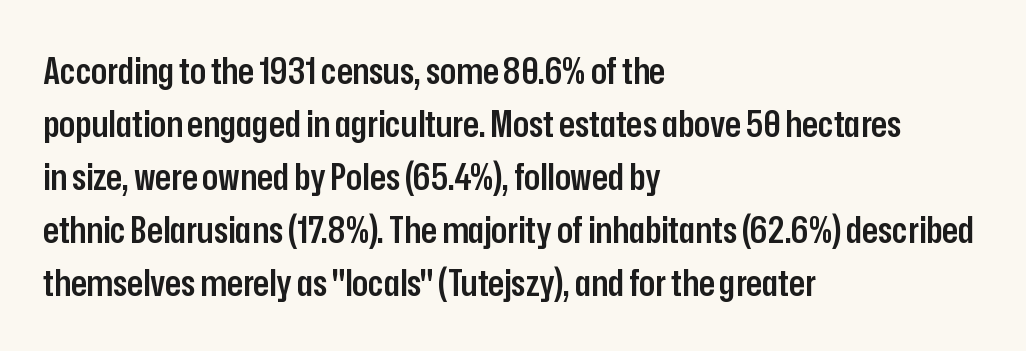
{"serif": "no", "italic": "no", "bold": "semi", "weight": "semibold", "width": "condensed", "stroke_contrast": "low", "x_height": "medium", "monospaced": "no", "underline": "no", "align": "left", "line_spacing": "normal", "line_spacing_ratio": 1.43, "letter_spacing": "normal", "letter_spacing_em": 0.0, "glyph_px": 37}
